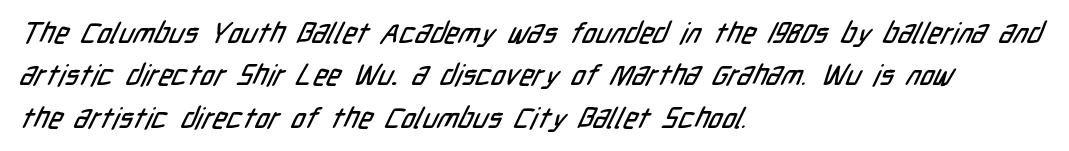
{"serif": "no", "width": "condensed", "stroke_contrast": "low", "x_height": "medium", "monospaced": "no", "underline": "no", "align": "left", "line_spacing": "normal", "line_spacing_ratio": 1.46, "letter_spacing": "normal", "letter_spacing_em": 0.0, "glyph_px": 29}
